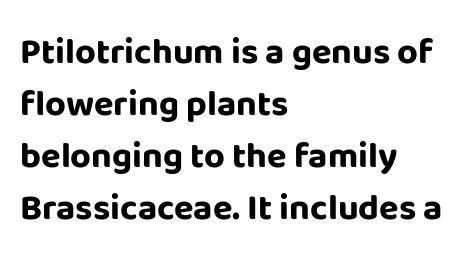
Q: Is the text bold? A: Yes.
Q: Is the text italic (slanted)? A: No, it is upright.
Q: Is the typeface a serif or a sans-serif typeface? A: Sans-serif.
Q: Is the text underlined? A: No.
Q: How is the paragraph aligned? A: Left-aligned.
Q: Is the spacing between letters normal or unusually wide? A: Normal.
Q: Is the spacing between lines tight, normal or loose? A: Normal.
Q: Width (condensed, normal, or wide)? A: Normal.
Q: Stroke contrast? A: Low.
Q: x-height? A: Large.
Q: Monospaced? A: No.
